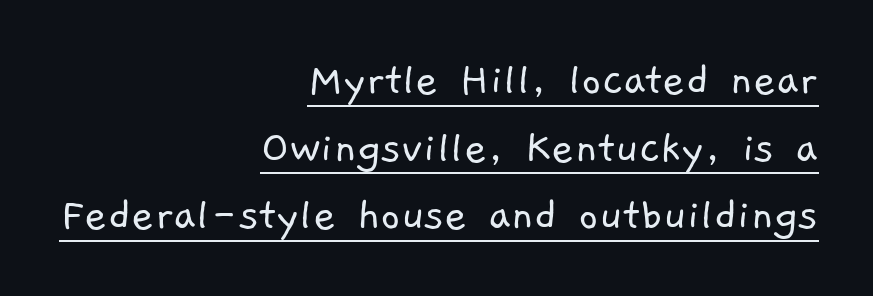
{"serif": "no", "bold": "no", "weight": "light", "width": "normal", "stroke_contrast": "low", "x_height": "medium", "monospaced": "no", "underline": "yes", "align": "right", "line_spacing": "normal", "line_spacing_ratio": 1.38, "letter_spacing": "normal", "letter_spacing_em": 0.0, "glyph_px": 49}
